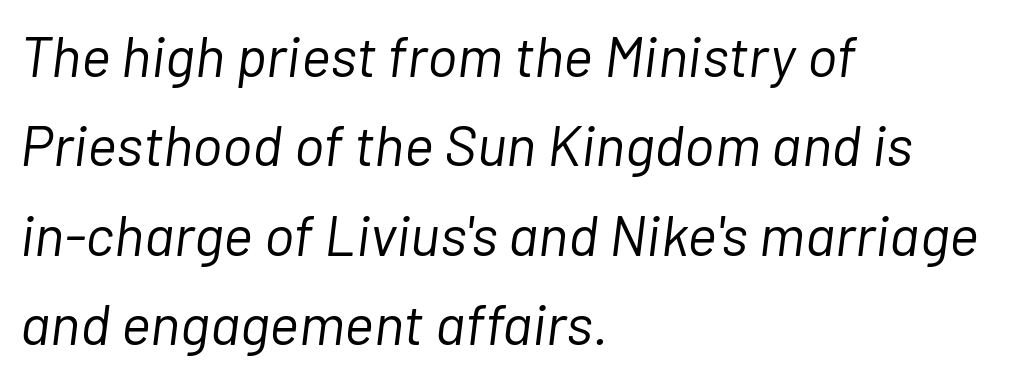
Q: Is the text bold? A: No.
Q: Is the text italic (slanted)? A: Yes, it leans right by about 7 degrees.
Q: Is the text underlined? A: No.
Q: How is the paragraph aligned? A: Left-aligned.
Q: Is the spacing between letters normal or unusually wide? A: Normal.
Q: Is the spacing between lines tight, normal or loose? A: Normal.
Q: Width (condensed, normal, or wide)? A: Normal.
Q: Stroke contrast? A: Low.
Q: x-height? A: Medium.
Q: Monospaced? A: No.
